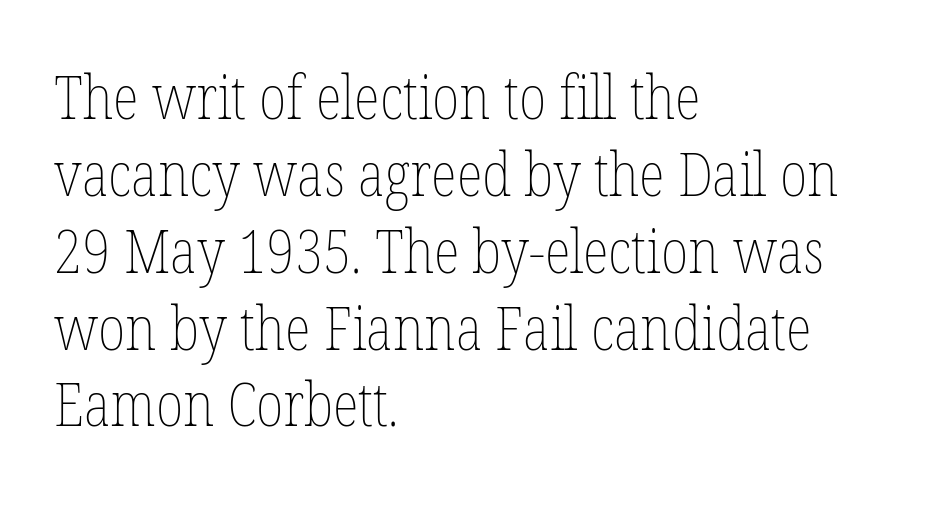
{"italic": "no", "bold": "no", "weight": "thin", "width": "condensed", "stroke_contrast": "low", "x_height": "medium", "monospaced": "no", "underline": "no", "align": "left", "line_spacing": "normal", "line_spacing_ratio": 1.26, "letter_spacing": "normal", "letter_spacing_em": 0.0, "glyph_px": 61}
